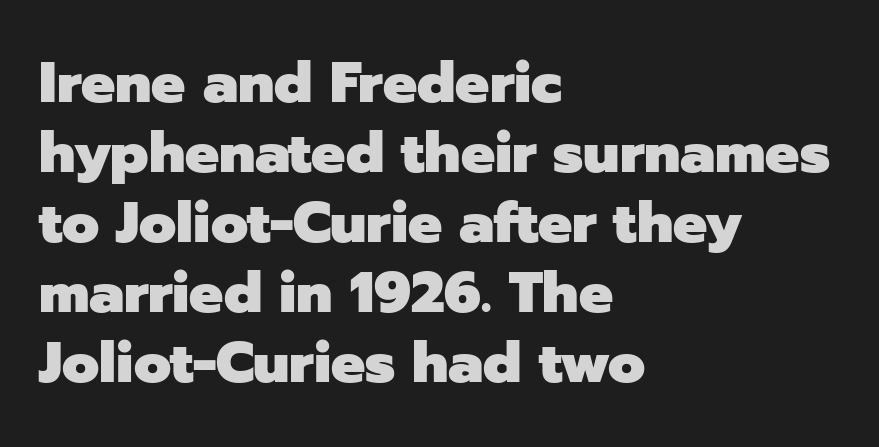
Does the lettering tilt? It doesn't — this is upright. The typesetter chose a ragged-right arrangement here. Set as a true bold cut, around the 700 mark. The rendering uses natural spacing where letterforms have individual widths. Descenders are the only things crossing below the line.
